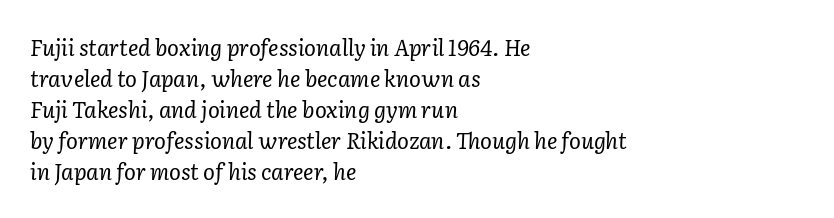
Rule under the text: the space is simply empty. Caption: standard tracking, unaltered. Teacher's note: observe the even left margin — that is flush-left alignment. Is there much room between lines? A standard amount, neither cramped nor airy. Bold? No — there's no thickening of the strokes.
